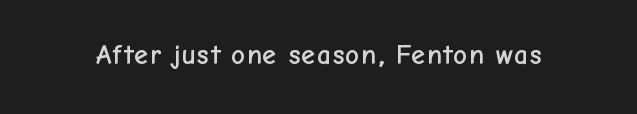
Tracking here is standard; glyphs follow each other at the usual distance. You can tell it's not italic because the verticals are truly vertical. Typographically, this falls in the sans-serif category. The letters advance in unequal steps, a hallmark of proportional type. No word sits above an underline.
